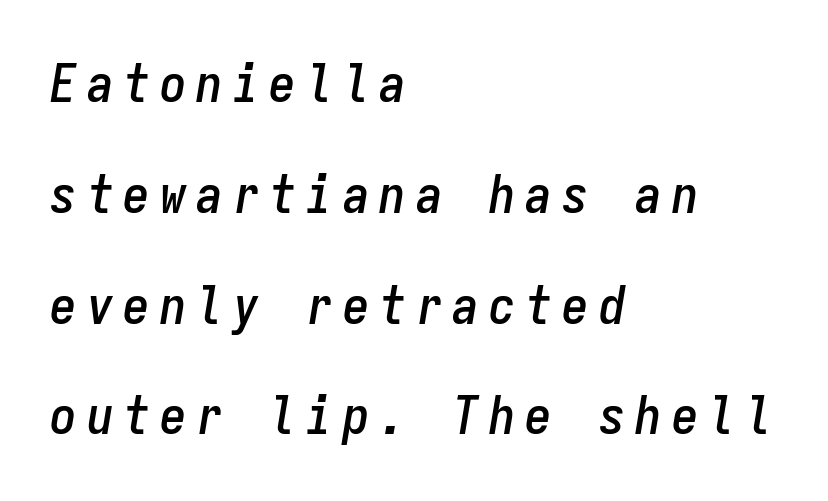
Q: Is the text italic (slanted)? A: Yes, it leans right by about 9 degrees.
Q: Is the text underlined? A: No.
Q: How is the paragraph aligned? A: Left-aligned.
Q: Is the spacing between lines tight, normal or loose? A: Loose.
Q: Width (condensed, normal, or wide)? A: Condensed.
Q: Stroke contrast? A: Low.
Q: x-height? A: Medium.
Q: Monospaced? A: Yes.
